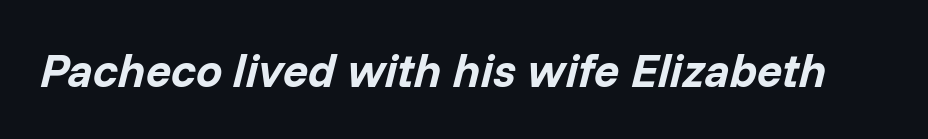
{"italic": "yes", "lean": "right", "slant_degrees": 14, "bold": "yes", "weight": "bold", "width": "normal", "stroke_contrast": "low", "x_height": "medium", "monospaced": "no", "underline": "no", "letter_spacing": "normal", "letter_spacing_em": 0.0, "glyph_px": 47}
